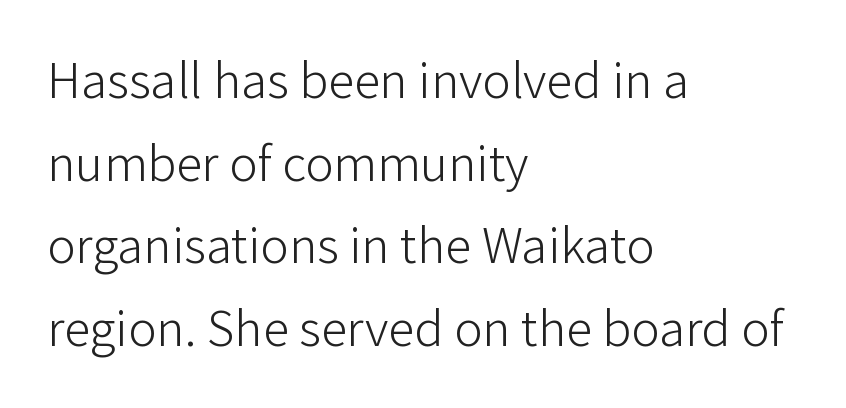
Q: Is the text bold? A: No.
Q: Is the text italic (slanted)? A: No, it is upright.
Q: Is the typeface a serif or a sans-serif typeface? A: Sans-serif.
Q: Is the text underlined? A: No.
Q: How is the paragraph aligned? A: Left-aligned.
Q: Is the spacing between letters normal or unusually wide? A: Normal.
Q: Is the spacing between lines tight, normal or loose? A: Normal.
Q: Width (condensed, normal, or wide)? A: Normal.
Q: Stroke contrast? A: Low.
Q: x-height? A: Medium.
Q: Monospaced? A: No.
